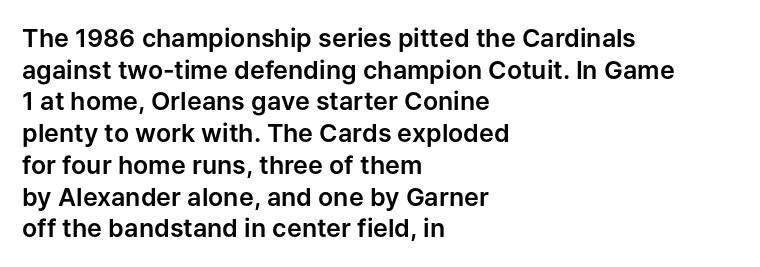
The image shows 25 px text type, upright; set left-aligned, normal line spacing (1.27x), normal letter spacing, not underlined.
